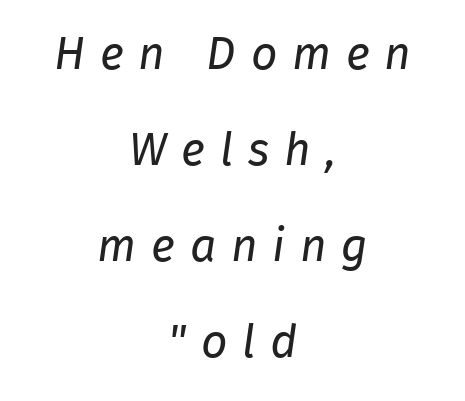
Q: Is the text bold? A: No.
Q: Is the text italic (slanted)? A: Yes, it leans right by about 8 degrees.
Q: Is the text underlined? A: No.
Q: How is the paragraph aligned? A: Centered.
Q: Is the spacing between letters normal or unusually wide? A: Unusually wide.
Q: Is the spacing between lines tight, normal or loose? A: Loose.
Q: Width (condensed, normal, or wide)? A: Normal.
Q: Stroke contrast? A: Low.
Q: x-height? A: Medium.
Q: Monospaced? A: No.
